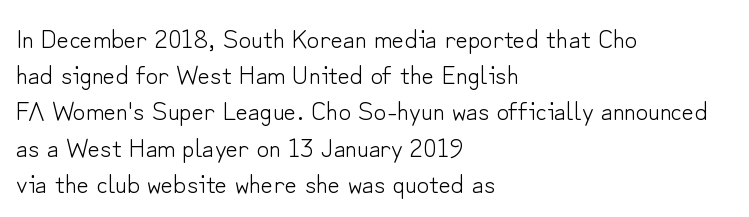
{"italic": "no", "bold": "no", "underline": "no", "align": "left", "line_spacing": "normal", "line_spacing_ratio": 1.34, "letter_spacing": "normal", "letter_spacing_em": 0.0, "glyph_px": 27}
